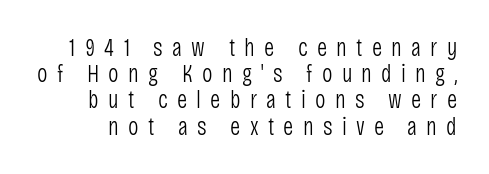
Q: Is the text bold? A: No.
Q: Is the text italic (slanted)? A: No, it is upright.
Q: Is the text underlined? A: No.
Q: Is the spacing between letters normal or unusually wide? A: Unusually wide.
Q: Is the spacing between lines tight, normal or loose? A: Tight.
